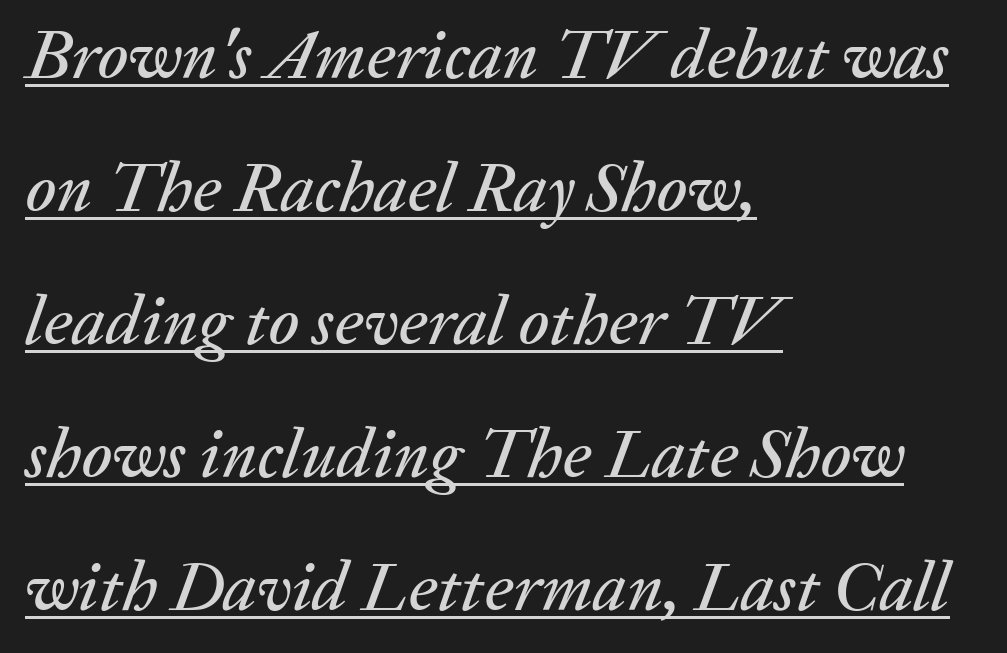
{"italic": "yes", "lean": "right", "slant_degrees": 20, "width": "normal", "stroke_contrast": "medium", "x_height": "medium", "monospaced": "no", "underline": "yes", "align": "left", "line_spacing": "loose", "line_spacing_ratio": 1.9, "letter_spacing": "normal", "letter_spacing_em": 0.0, "glyph_px": 70}
